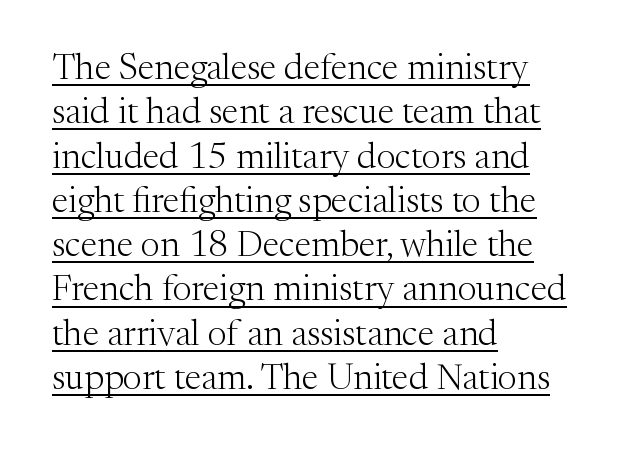
{"serif": "yes", "italic": "no", "bold": "no", "weight": "light", "width": "normal", "stroke_contrast": "medium", "x_height": "medium", "monospaced": "no", "underline": "yes", "align": "left", "line_spacing_ratio": 1.23, "letter_spacing": "normal", "letter_spacing_em": 0.0, "glyph_px": 36}
